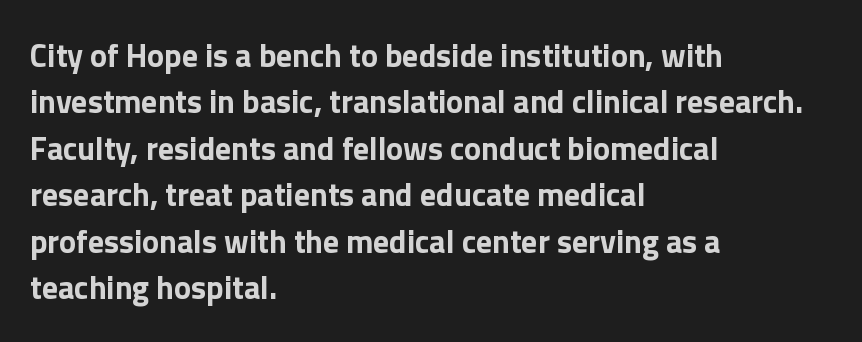
Q: Is the text bold? A: Yes.
Q: Is the text italic (slanted)? A: No, it is upright.
Q: Is the typeface a serif or a sans-serif typeface? A: Sans-serif.
Q: Is the text underlined? A: No.
Q: How is the paragraph aligned? A: Left-aligned.
Q: Is the spacing between letters normal or unusually wide? A: Normal.
Q: Is the spacing between lines tight, normal or loose? A: Normal.
Q: Width (condensed, normal, or wide)? A: Normal.
Q: Stroke contrast? A: Low.
Q: x-height? A: Medium.
Q: Monospaced? A: No.
